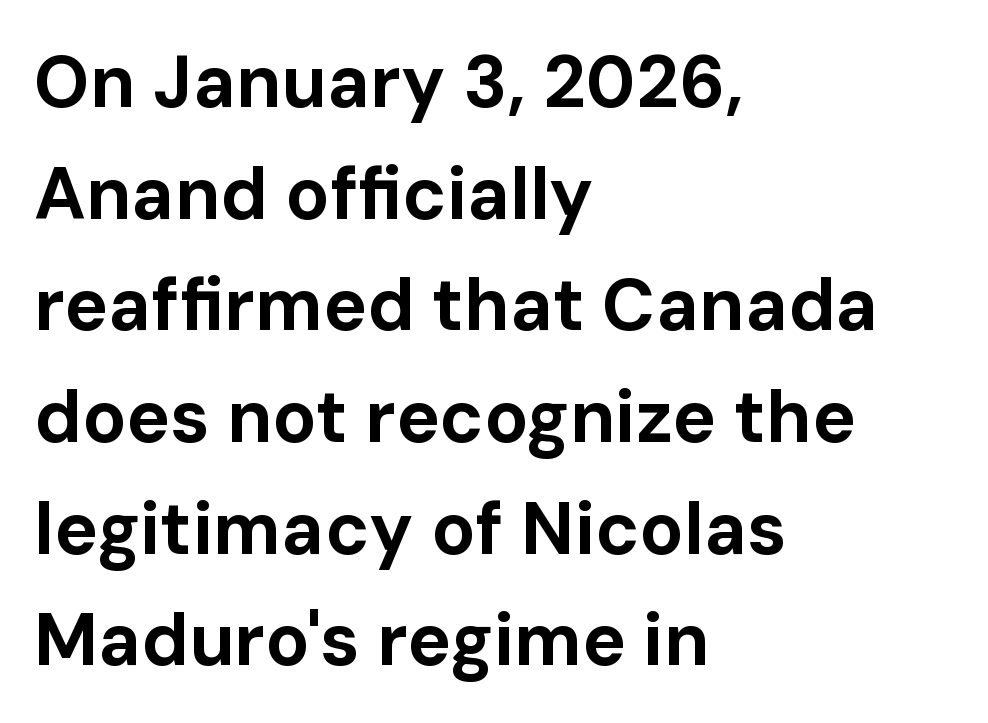
The image shows 73 px bold sans-serif type, upright; set left-aligned, normal line spacing (1.53x), normal letter spacing, not underlined; low stroke contrast and a medium x-height.
